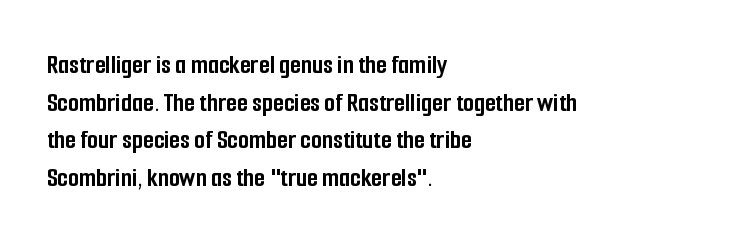
The letters stand straight up with perfectly vertical stems. Nope, no serifs anywhere on these letters. On the weight axis this lands at bold, roughly 700. Glance below the letters and you will spot only blank space. The space between consecutive lines is moderate.
